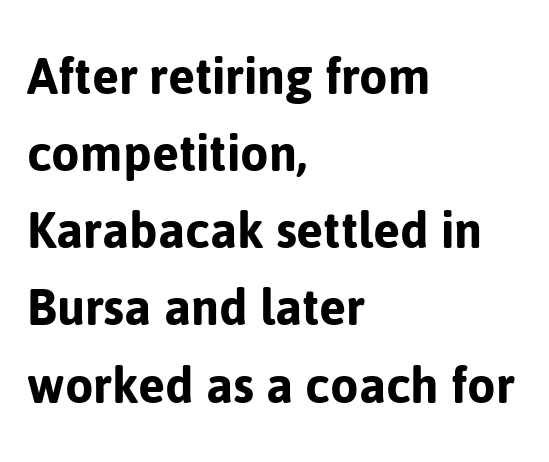
The image shows 58 px sans-serif type, upright; set left-aligned, normal line spacing (1.33x), normal letter spacing, not underlined; low stroke contrast and a medium x-height.
